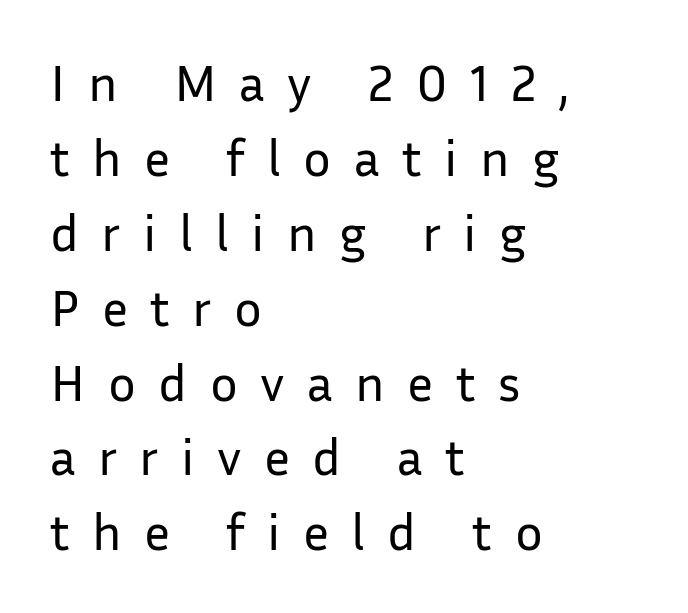
The weight tops out at a normal text grade. The block of text has a typical density, with ordinary space between rows. Does the type have serifs? No, each stem ends abruptly. Notice how the passage keeps a crisp vertical edge on the left only. Descender tails drop into unmarked territory.
